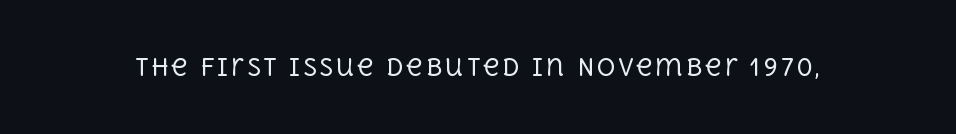
The image shows 23 px text type, upright; set not underlined.
